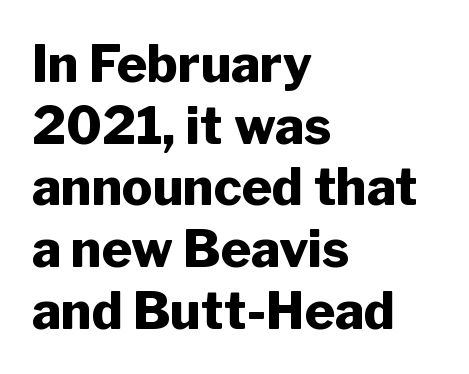
As a designer I'd log this as weight 700, bold. The designer went with a sans here, leaving each stem footless. This sample uses an upright cut, with every glyph sitting square on the baseline. Casual observation: everything's shoved over to the left. Varying glyph widths throughout — classic text-font behaviour.
